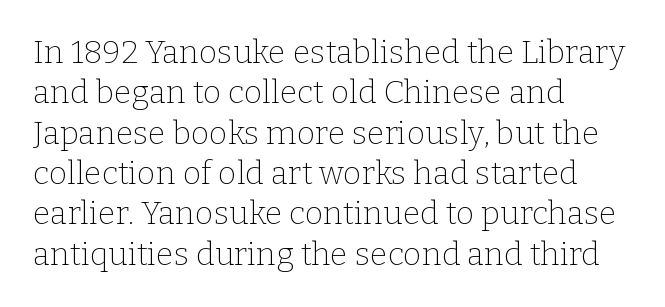
The image shows 32 px thin serif type, upright; set left-aligned, normal line spacing (1.26x), normal letter spacing, not underlined; low stroke contrast and a medium x-height.
